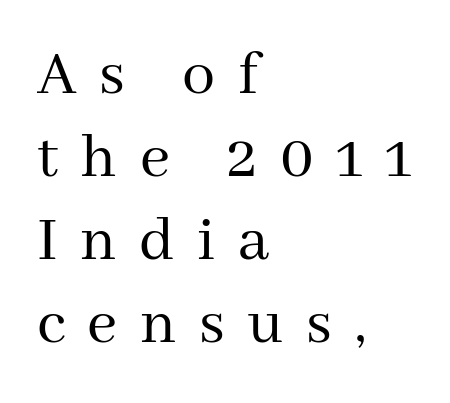
Tracking here is generous; glyphs stand well apart from one another. When letters stand straight like this, we call the style roman or upright. Just letters on the line, the space beneath them empty. The lines sit at an ordinary, default distance from one another. Think of a printed novel: that variable character pitch is what you see here.
